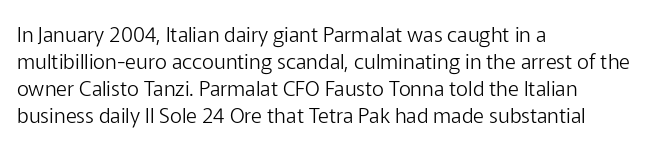
The image shows 21 px text type, upright; set left-aligned, normal line spacing (1.29x), normal letter spacing, not underlined.
